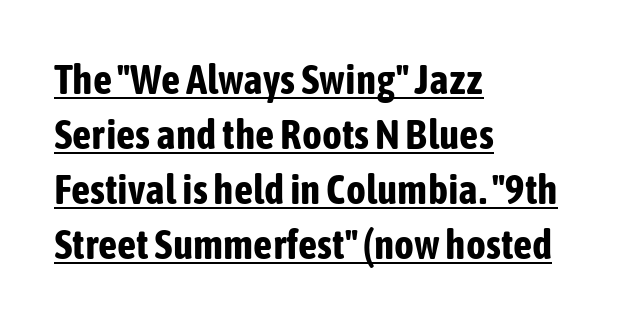
The image shows 42 px bold, condensed sans-serif type, upright; set left-aligned, normal line spacing (1.31x), normal letter spacing, underlined; low stroke contrast and a medium x-height.
